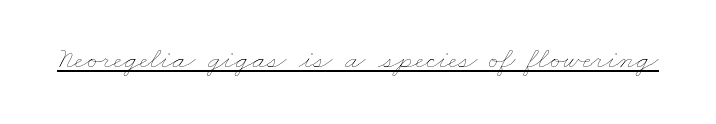
The image shows 31 px thin, wide type; set normal letter spacing, underlined; low stroke contrast and a small x-height.
